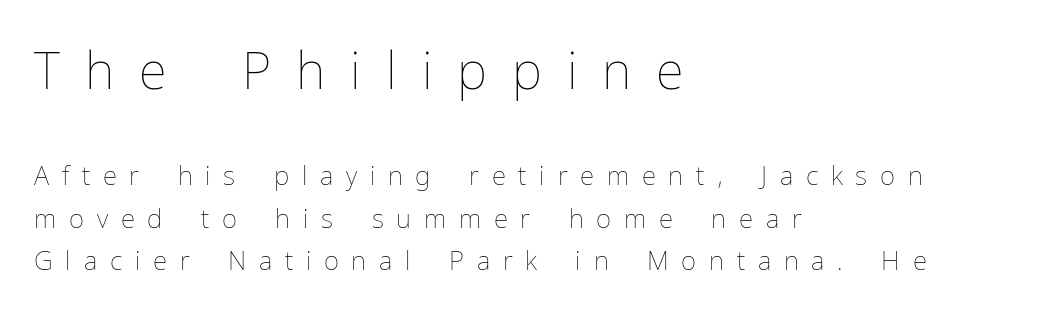
The upper block of text is set noticeably larger than the block beneath it. The font's upright variant was chosen for this text. The setting favours the left margin, as ordinary paragraphs usually do. Students, note that the glyphs here are deliberately spaced far apart. The strokes carry an ordinary text weight at most.
